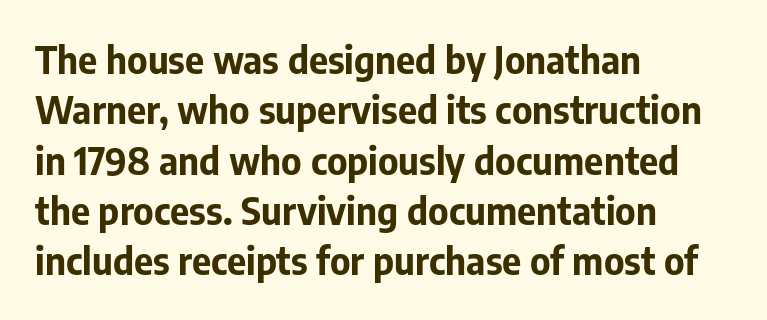
{"serif": "no", "italic": "no", "bold": "yes", "weight": "bold", "width": "normal", "stroke_contrast": "low", "x_height": "medium", "monospaced": "no", "underline": "no", "align": "left", "line_spacing": "normal", "line_spacing_ratio": 1.36, "letter_spacing": "normal", "letter_spacing_em": 0.0, "glyph_px": 37}
